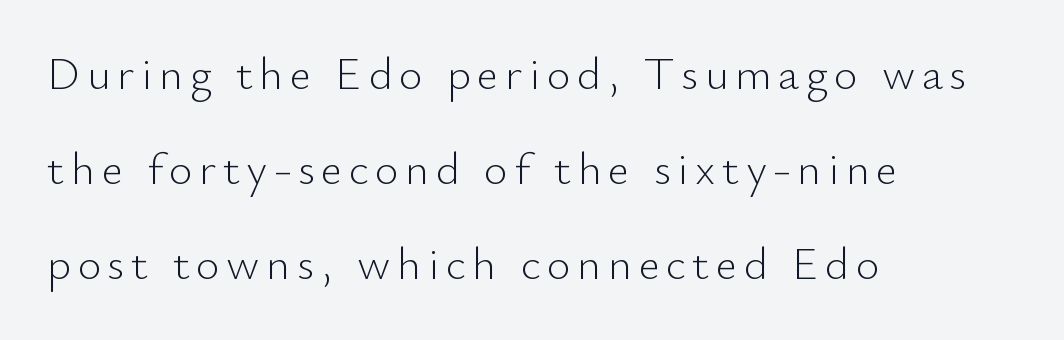
Q: Is the text bold? A: No.
Q: Is the text italic (slanted)? A: No, it is upright.
Q: Is the typeface a serif or a sans-serif typeface? A: Sans-serif.
Q: Is the text underlined? A: No.
Q: How is the paragraph aligned? A: Left-aligned.
Q: Is the spacing between lines tight, normal or loose? A: Loose.
Q: Width (condensed, normal, or wide)? A: Normal.
Q: Stroke contrast? A: Low.
Q: x-height? A: Small.
Q: Monospaced? A: No.
